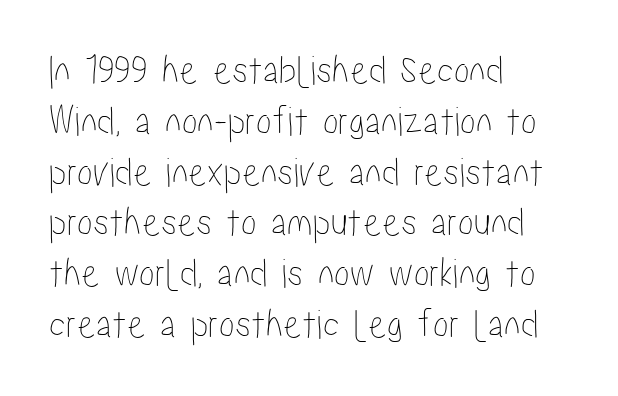
The image shows 42 px condensed type, upright; set left-aligned, line spacing 1.21x, normal letter spacing, not underlined; low stroke contrast and a medium x-height.
